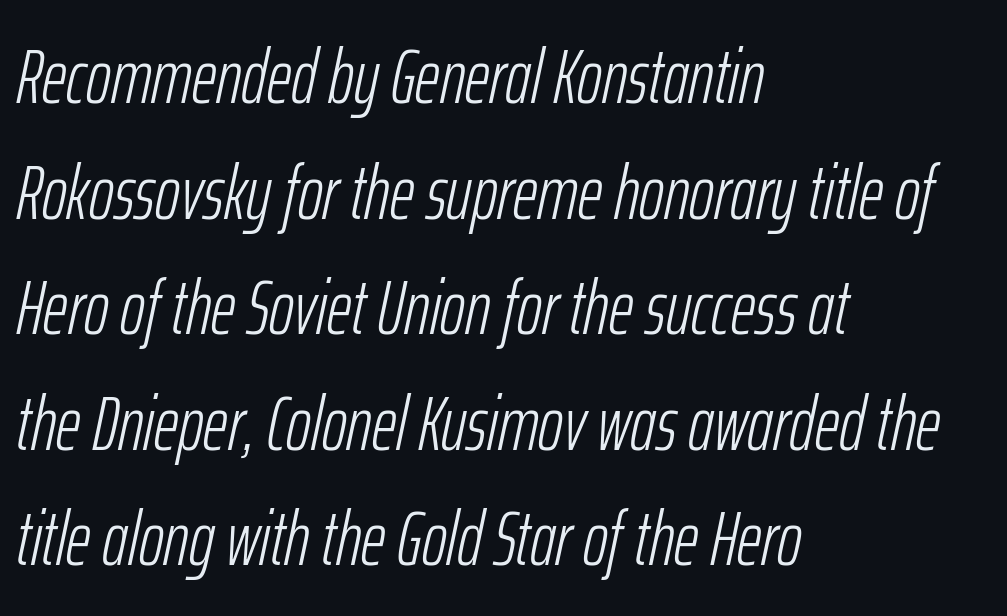
{"italic": "yes", "lean": "right", "slant_degrees": 12, "bold": "no", "weight": "light", "width": "condensed", "stroke_contrast": "low", "x_height": "medium", "monospaced": "no", "underline": "no", "align": "left", "line_spacing": "normal", "line_spacing_ratio": 1.52, "letter_spacing": "normal", "letter_spacing_em": 0.0, "glyph_px": 76}
